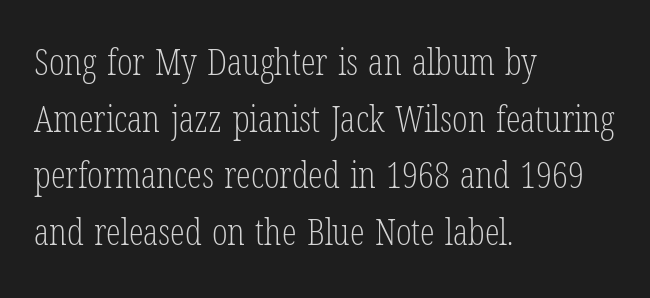
Underline: absent. Baseline-to-baseline distance is the conventional proportion of letter height. Each letter keeps its own natural width here, so spacing adapts to shape. The paragraph has a hard left edge and a soft right edge. The characters are drawn with everyday or finer stroke widths.
